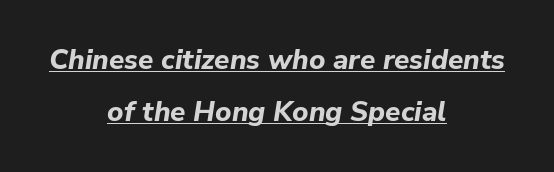
Q: Is the text bold? A: Yes.
Q: Is the text italic (slanted)? A: Yes, it leans right by about 9 degrees.
Q: Is the text underlined? A: Yes.
Q: How is the paragraph aligned? A: Centered.
Q: Is the spacing between letters normal or unusually wide? A: Normal.
Q: Width (condensed, normal, or wide)? A: Normal.
Q: Stroke contrast? A: Low.
Q: x-height? A: Medium.
Q: Monospaced? A: No.
